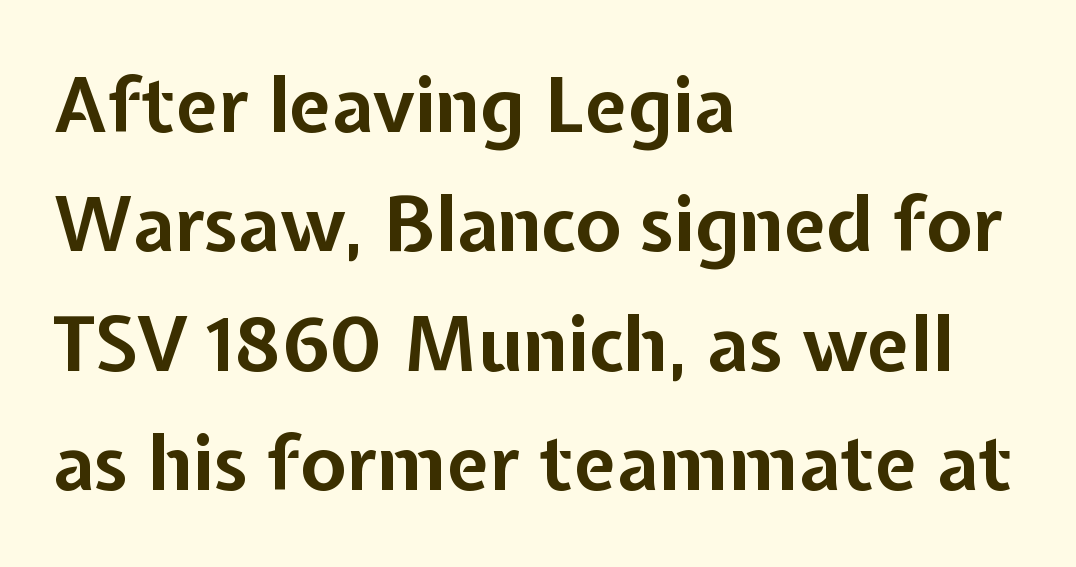
The image shows 76 px bold sans-serif type, upright; set left-aligned, normal line spacing (1.57x), normal letter spacing, not underlined; low stroke contrast and a medium x-height.
